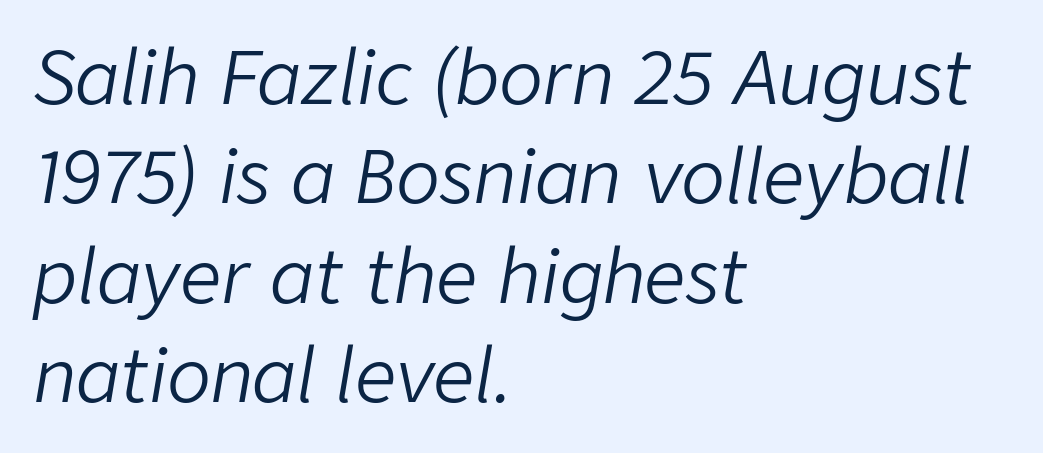
Q: Is the text bold? A: No.
Q: Is the text italic (slanted)? A: Yes, it leans right by about 9 degrees.
Q: Is the text underlined? A: No.
Q: How is the paragraph aligned? A: Left-aligned.
Q: Is the spacing between letters normal or unusually wide? A: Normal.
Q: Is the spacing between lines tight, normal or loose? A: Normal.
Q: Width (condensed, normal, or wide)? A: Normal.
Q: Stroke contrast? A: Low.
Q: x-height? A: Medium.
Q: Monospaced? A: No.
